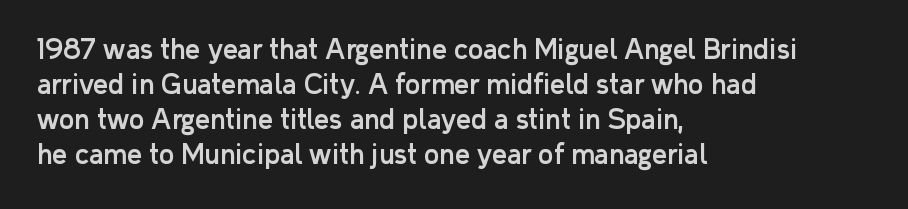
The letters stand straight up with perfectly vertical stems. Anything drawn beneath the words? Only blank space. Vertical spacing — default. Short note: letters normally spaced. Leftover space on each line is placed entirely after the last word.
